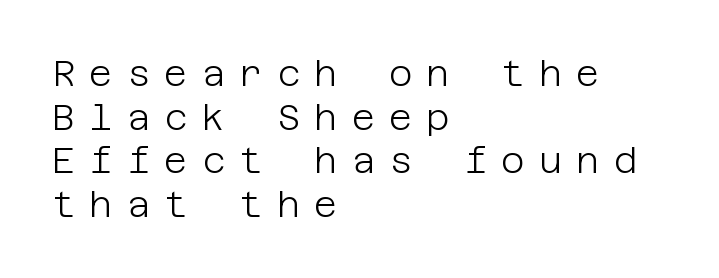
This sample uses expanded letter spacing, leaving extra air between glyphs. The passage is arranged the way most books set body copy — flush left. Nothing sits at the stroke ends, so this counts as sans-serif. Rendered with straight, roman letterforms.
